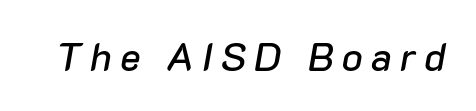
The passage shown is typed in a proportional face where columns would drift. Tall strokes in this sample are angled rather than plumb. The foot of each line stays bare and open. The line texture is sparse and dotted thanks to wide tracking.
